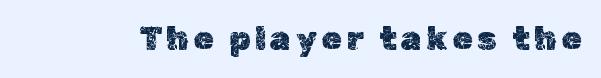
Characters remain perfectly vertical along every line. A clean baseline with only descenders dipping below it. Each letter keeps its own natural width here, so spacing adapts to shape.
